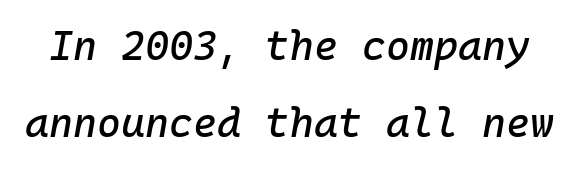
{"italic": "yes", "lean": "right", "slant_degrees": 10, "width": "normal", "stroke_contrast": "low", "x_height": "medium", "monospaced": "yes", "underline": "no", "line_spacing_ratio": 1.89, "letter_spacing": "normal", "letter_spacing_em": 0.0, "glyph_px": 41}
